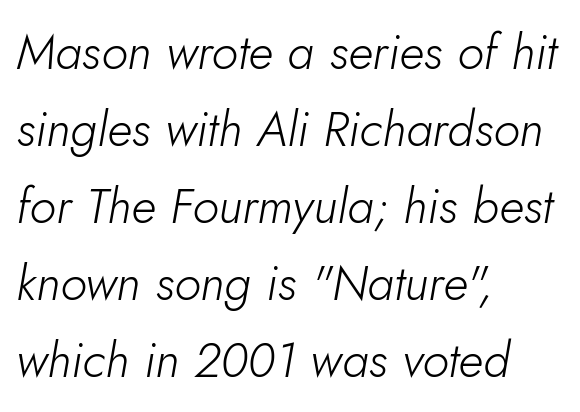
The image shows 49 px light type, italic (leaning right); set left-aligned, normal line spacing (1.57x), normal letter spacing, not underlined; low stroke contrast and a small x-height.
